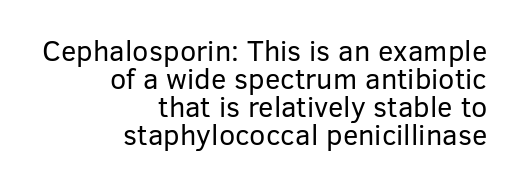
This is sans-serif lettering, the kind often seen on screens and signage. The face used here is proportionally spaced, like ordinary book or web type. You could call the tracking neutral — neither tight nor loose. Baseline-to-baseline distance is barely more than the letter height. Reading down the block, your eye finds every line finishing at a fixed right position.
